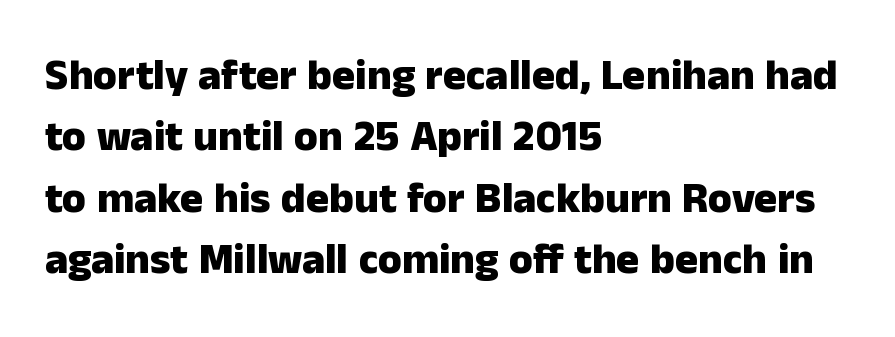
Vertical spacing — default. Chunky letters — that's bold for sure. Grotesque or geometric, the face here clearly has no serifs. Glance below the letters and you will spot only blank space. Every character sits straight up, as roman type does.
